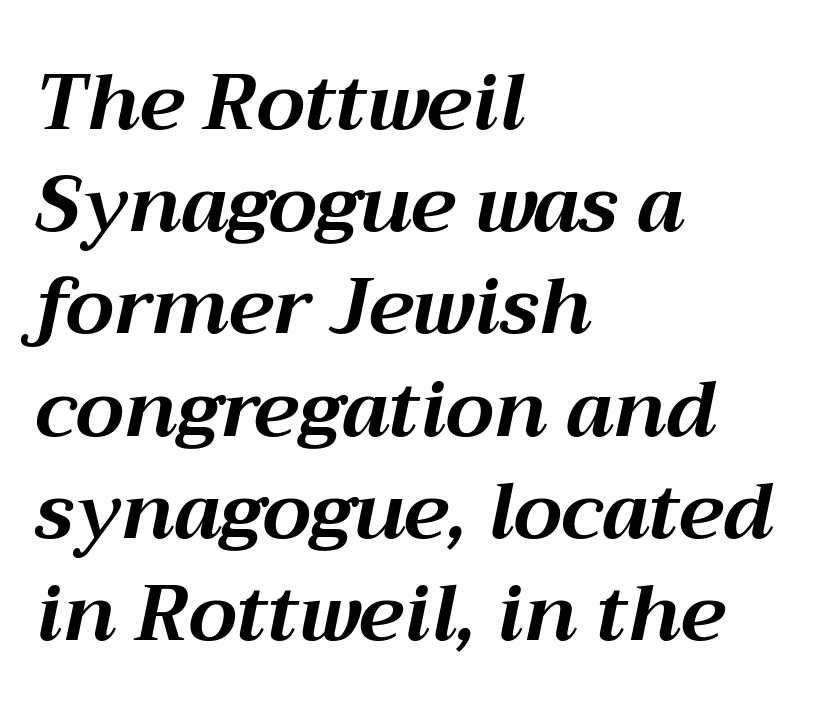
Type without underlining. Quick note: italic. The block of text has a typical density, with ordinary space between rows. Varying glyph widths throughout — classic text-font behaviour. Casual observation: everything's shoved over to the left. No extra tracking has been applied to these lines.
